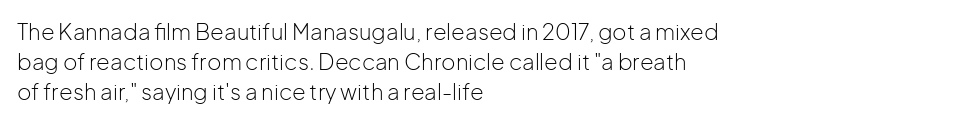
The image shows 22 px text type, upright; set left-aligned, normal line spacing (1.37x), normal letter spacing, not underlined.
